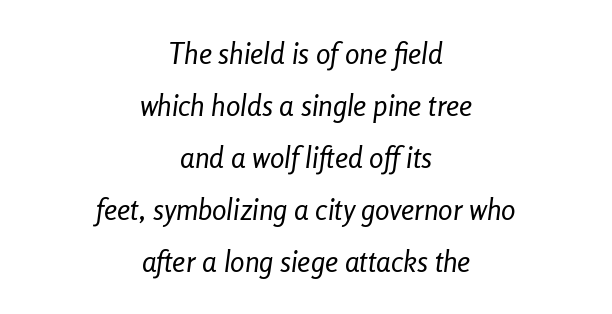
Every character sits at an angle, as italics do. Spacing between characters is what you'd get straight out of the box. Letters have the restrained weight of plain body copy at most. Plain, unruled lines of type. Visually the block forms a symmetrical silhouette, jagged on both flanks. Spacing verdict: proportional, widths tailored to each character.
